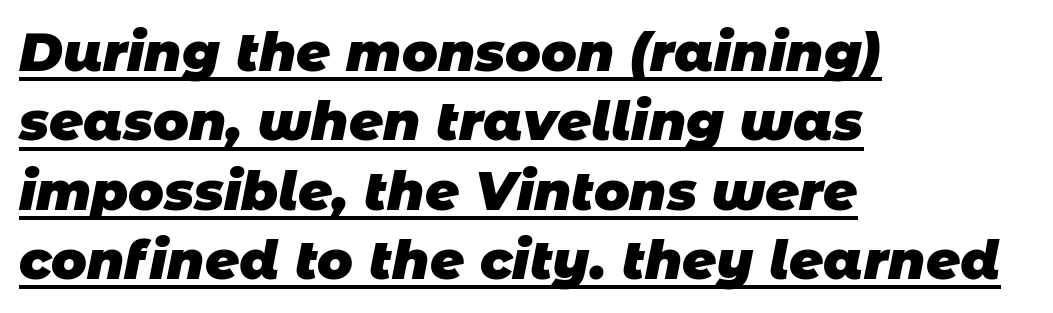
The image shows 53 px heavy sans-serif type; set left-aligned, normal line spacing (1.31x), normal letter spacing, underlined; low stroke contrast and a large x-height.
